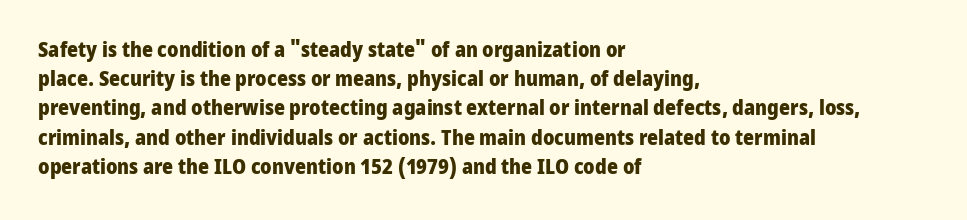
When letters stand straight like this, we call the style roman or upright. Line starts are locked; line ends wander. Quick note: underline off. Words appear dense and cohesive because spacing is normal. A normal amount of white space separates one row of letters from the next.
